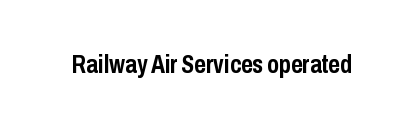
The image shows 25 px bold type, upright; set normal letter spacing, not underlined.
